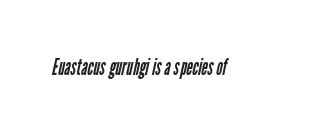
{"bold": "no", "underline": "no", "letter_spacing": "normal", "letter_spacing_em": 0.0, "glyph_px": 24}
